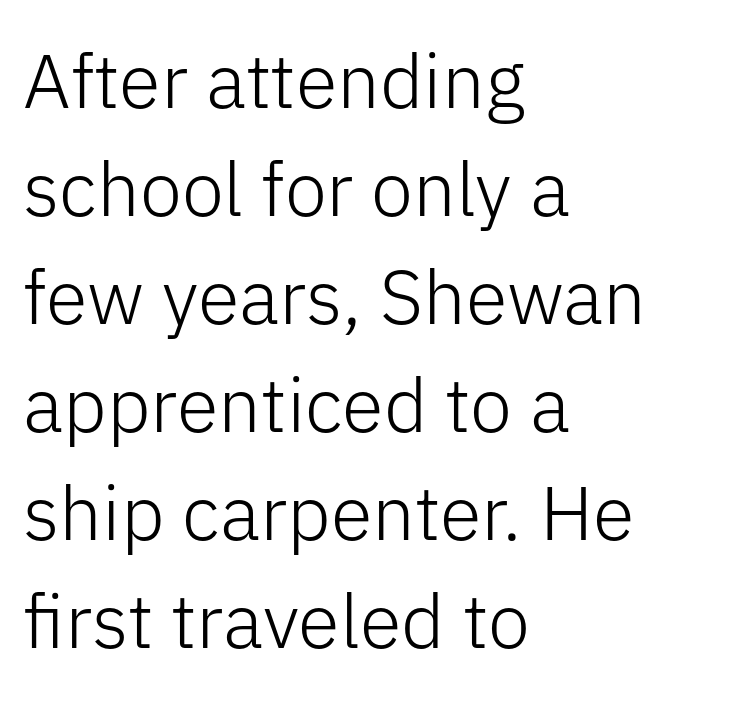
{"serif": "no", "italic": "no", "bold": "no", "weight": "light", "width": "normal", "stroke_contrast": "low", "x_height": "medium", "monospaced": "no", "underline": "no", "align": "left", "line_spacing": "normal", "line_spacing_ratio": 1.42, "letter_spacing": "normal", "letter_spacing_em": 0.0, "glyph_px": 76}
